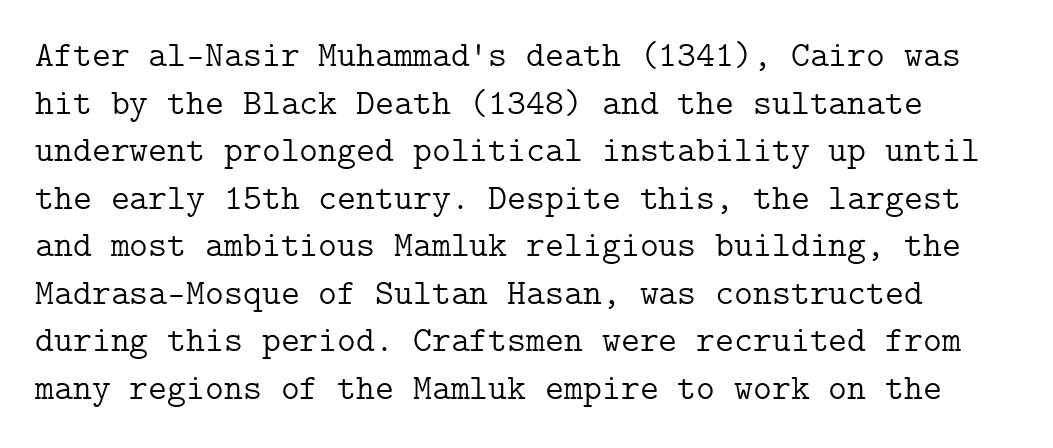
{"serif": "yes", "italic": "no", "bold": "no", "weight": "light", "width": "normal", "stroke_contrast": "low", "x_height": "medium", "underline": "no", "line_spacing": "normal", "line_spacing_ratio": 1.32, "letter_spacing": "normal", "letter_spacing_em": 0.0, "glyph_px": 36}
